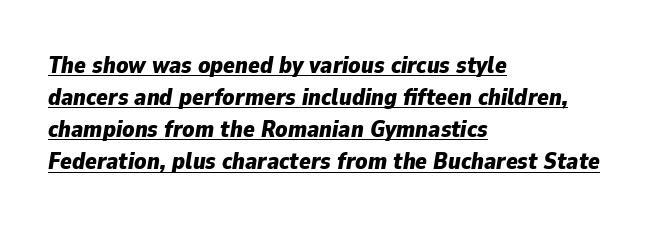
{"italic": "yes", "lean": "right", "slant_degrees": 9, "bold": "yes", "underline": "yes", "align": "left", "line_spacing": "normal", "line_spacing_ratio": 1.34, "letter_spacing": "normal", "letter_spacing_em": 0.0, "glyph_px": 24}
